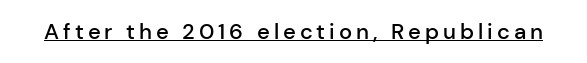
How heavy is the stroke? Medium-heavy — a semibold, shy of bold. It's the straight-up-and-down kind of type. A rule runs beneath these lines of type.
